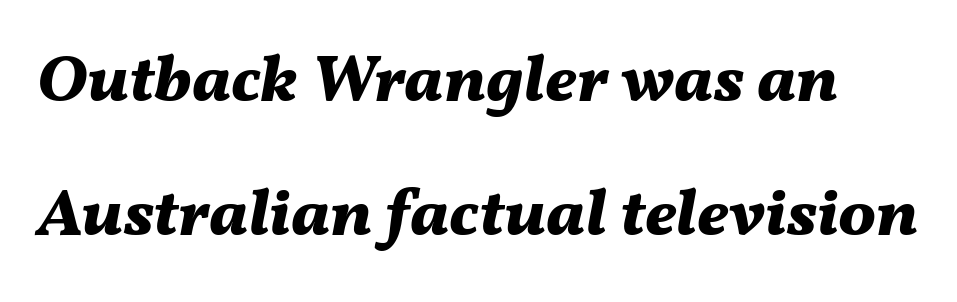
Q: Is the text bold? A: Yes.
Q: Is the text italic (slanted)? A: Yes, it leans right by about 11 degrees.
Q: Is the text underlined? A: No.
Q: Is the spacing between letters normal or unusually wide? A: Normal.
Q: Is the spacing between lines tight, normal or loose? A: Loose.
Q: Width (condensed, normal, or wide)? A: Normal.
Q: Stroke contrast? A: Medium.
Q: x-height? A: Medium.
Q: Monospaced? A: No.
